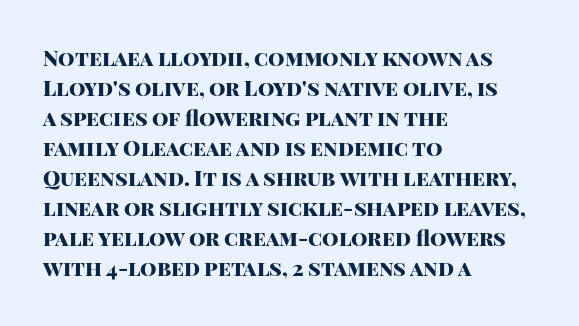
{"italic": "no", "bold": "yes", "underline": "no", "align": "left", "line_spacing": "normal", "line_spacing_ratio": 1.43, "letter_spacing": "normal", "letter_spacing_em": 0.0, "glyph_px": 21}
